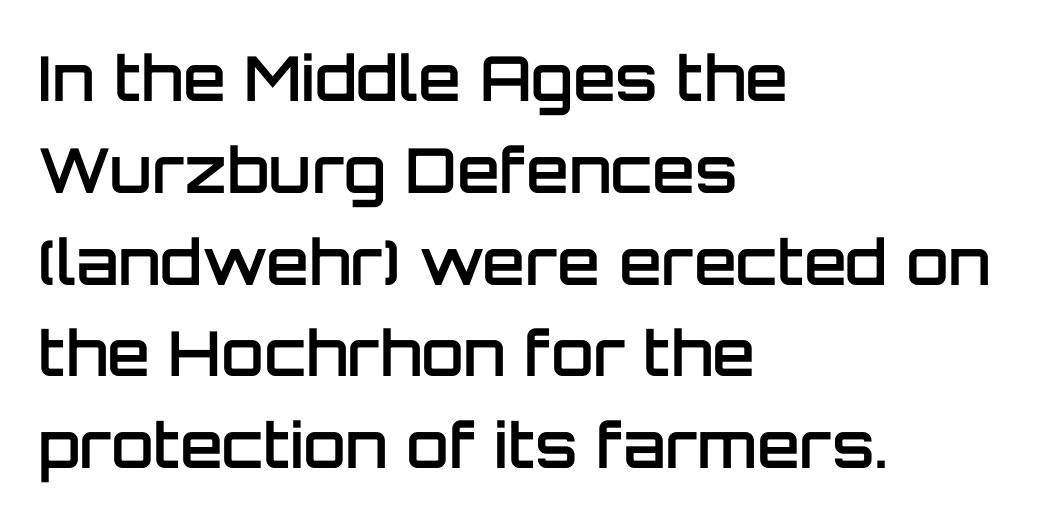
This rendering employs a face without finishing strokes, i.e., a sans-serif. The letters advance in unequal steps, a hallmark of proportional type. In terms of posture, this sample is upright. A bare baseline throughout the passage. The rag falls on the right side of this text block. The horizontal fit of the characters is conventional and even.
